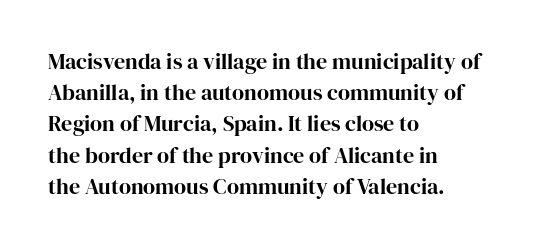
The image shows 22 px text type, upright; set left-aligned, normal line spacing (1.42x), normal letter spacing, not underlined.
